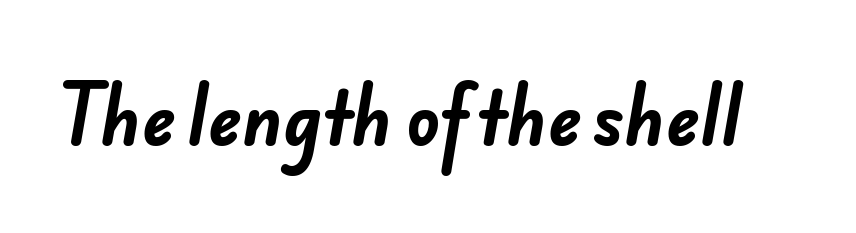
{"serif": "no", "bold": "yes", "weight": "bold", "width": "normal", "stroke_contrast": "low", "x_height": "small", "monospaced": "no", "underline": "no", "letter_spacing": "normal", "letter_spacing_em": 0.0, "glyph_px": 70}
